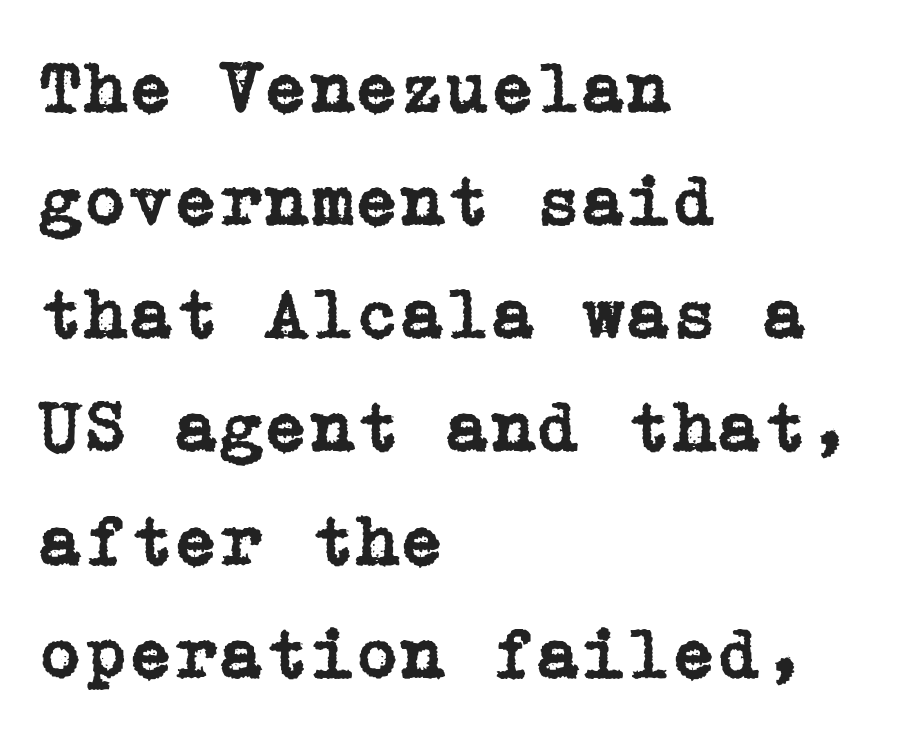
{"serif": "yes", "italic": "no", "width": "normal", "stroke_contrast": "low", "x_height": "medium", "underline": "no", "align": "left", "line_spacing": "normal", "line_spacing_ratio": 1.55, "letter_spacing": "normal", "letter_spacing_em": 0.0, "glyph_px": 73}
